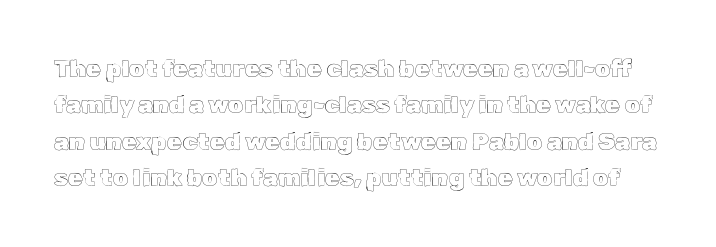
Check under the words: just untouched page. Honestly, the row spacing looks completely unremarkable. Tracking here is standard; glyphs follow each other at the usual distance. Rendered with straight, roman letterforms.
